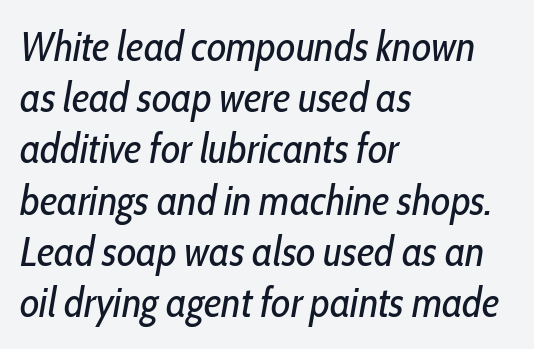
{"italic": "yes", "lean": "right", "slant_degrees": 10, "bold": "no", "weight": "regular", "width": "condensed", "stroke_contrast": "low", "x_height": "medium", "monospaced": "no", "underline": "no", "align": "left", "line_spacing_ratio": 1.22, "letter_spacing": "normal", "letter_spacing_em": 0.0, "glyph_px": 42}
